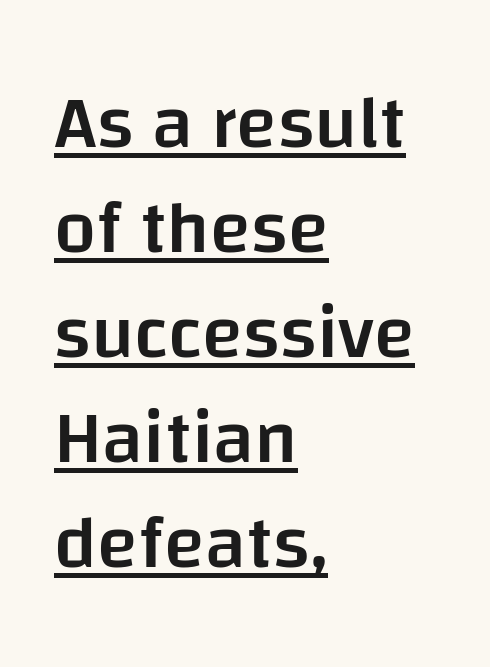
Here the glyphs are tracked normally, forming tight word shapes. In terms of leading, this rendering sits right in the middle. You can tell from the bare stems that sans-serif type was used. Does the copy run flush right? No — it runs flush left. It's the straight-up-and-down kind of type. This is moderately heavy type, rendered in semibold.
